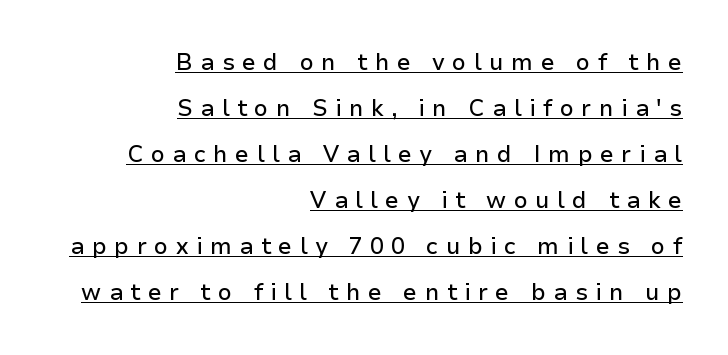
The image shows 23 px text type, upright; set right-aligned, loose line spacing (2.0x), unusually wide letter spacing (+0.32 em), underlined.
